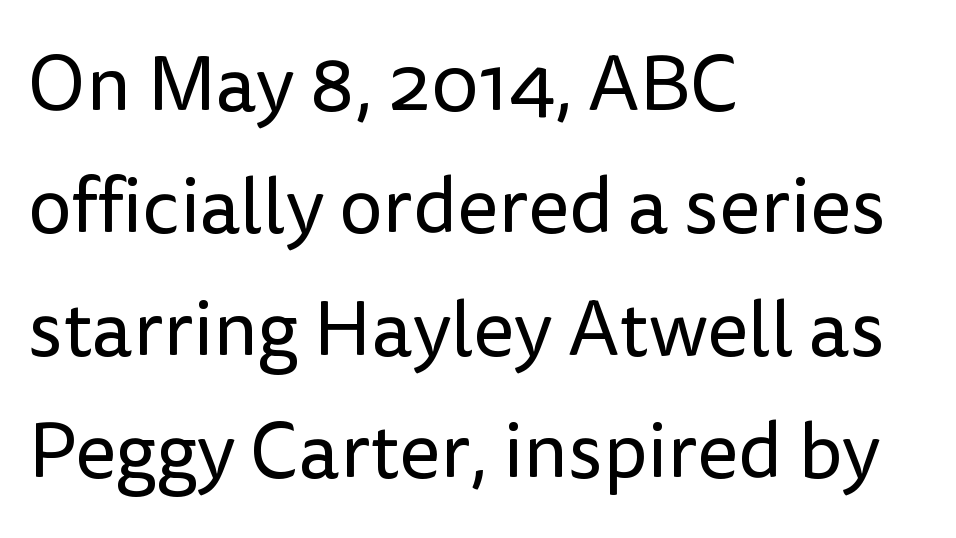
Q: Is the text bold? A: No.
Q: Is the text italic (slanted)? A: No, it is upright.
Q: Is the typeface a serif or a sans-serif typeface? A: Sans-serif.
Q: Is the text underlined? A: No.
Q: How is the paragraph aligned? A: Left-aligned.
Q: Is the spacing between letters normal or unusually wide? A: Normal.
Q: Is the spacing between lines tight, normal or loose? A: Normal.
Q: Width (condensed, normal, or wide)? A: Normal.
Q: Stroke contrast? A: Low.
Q: x-height? A: Medium.
Q: Monospaced? A: No.
